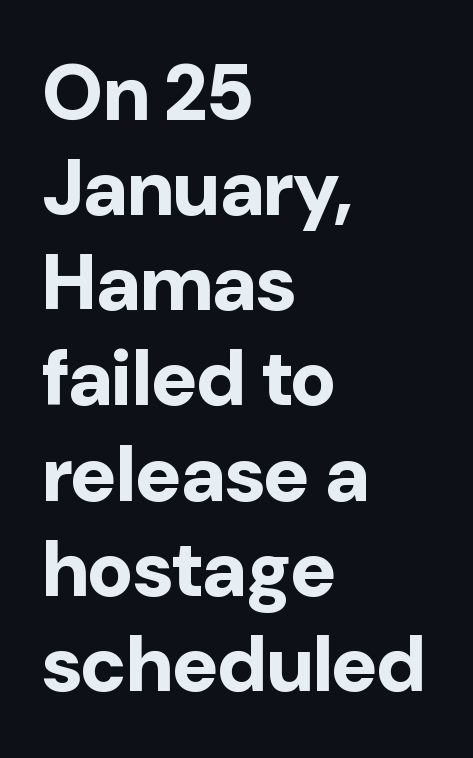
{"serif": "no", "italic": "no", "bold": "yes", "weight": "bold", "width": "normal", "stroke_contrast": "low", "x_height": "medium", "monospaced": "no", "underline": "no", "align": "left", "line_spacing_ratio": 1.22, "letter_spacing": "normal", "letter_spacing_em": 0.0, "glyph_px": 78}
